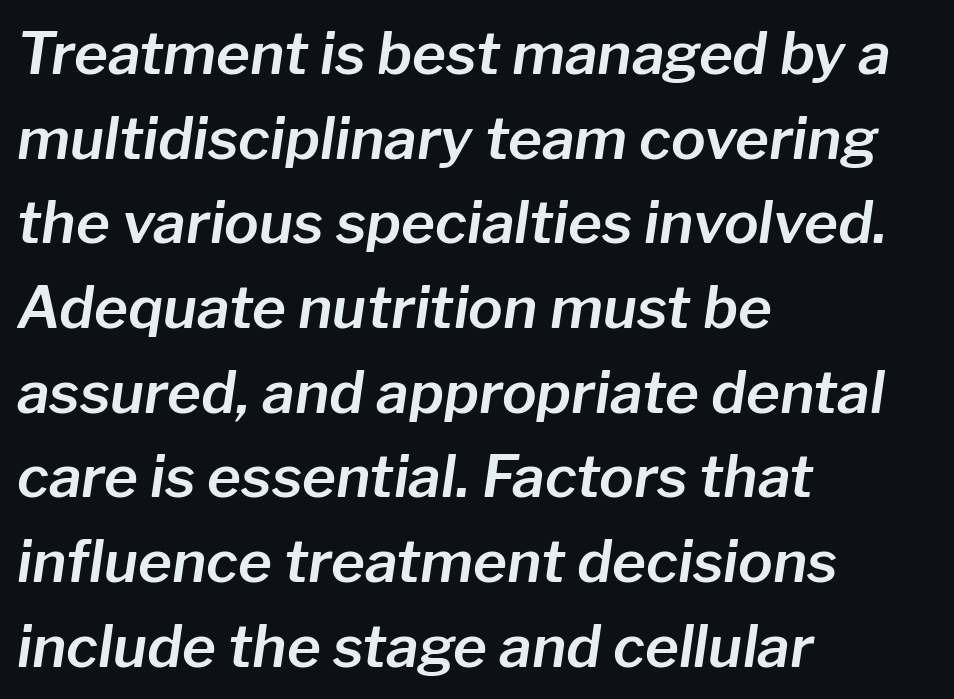
{"italic": "yes", "lean": "right", "slant_degrees": 8, "width": "normal", "stroke_contrast": "low", "x_height": "medium", "monospaced": "no", "underline": "no", "align": "left", "line_spacing": "normal", "line_spacing_ratio": 1.46, "letter_spacing": "normal", "letter_spacing_em": 0.0, "glyph_px": 58}
